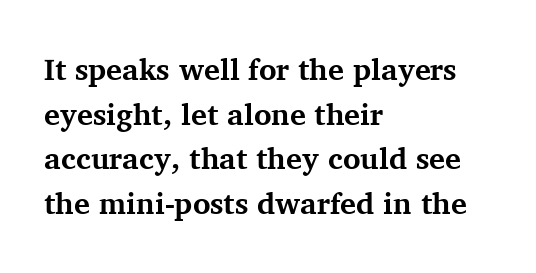
Q: Is the text bold? A: Yes.
Q: Is the text italic (slanted)? A: No, it is upright.
Q: Is the typeface a serif or a sans-serif typeface? A: Serif.
Q: Is the text underlined? A: No.
Q: How is the paragraph aligned? A: Left-aligned.
Q: Is the spacing between letters normal or unusually wide? A: Normal.
Q: Is the spacing between lines tight, normal or loose? A: Normal.
Q: Width (condensed, normal, or wide)? A: Normal.
Q: Stroke contrast? A: Medium.
Q: x-height? A: Medium.
Q: Monospaced? A: No.
